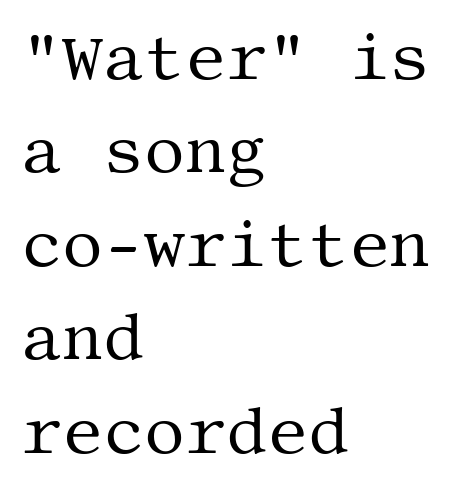
The image shows 64 px regular-weight serif type, upright; set left-aligned, normal line spacing (1.46x), normal letter spacing, not underlined; medium stroke contrast and a large x-height.
